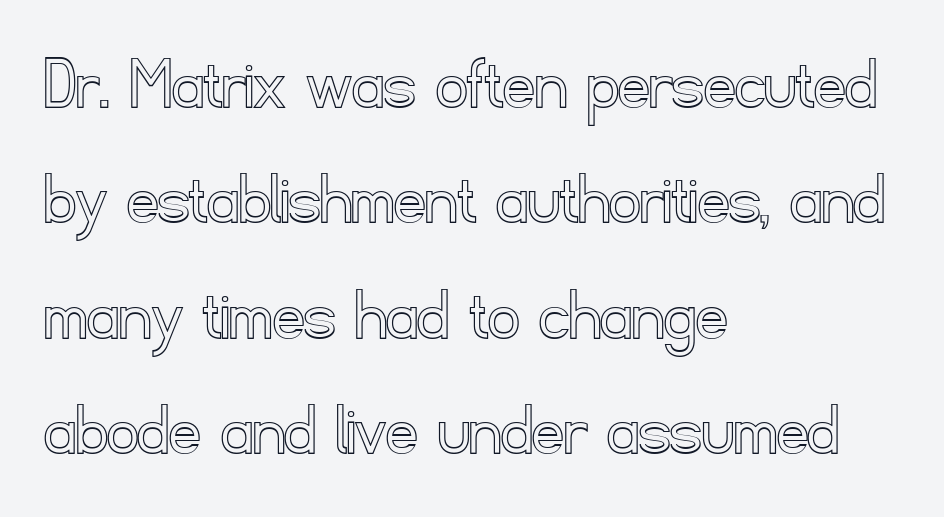
Q: Is the text italic (slanted)? A: No, it is upright.
Q: Is the text underlined? A: No.
Q: How is the paragraph aligned? A: Left-aligned.
Q: Is the spacing between letters normal or unusually wide? A: Normal.
Q: Is the spacing between lines tight, normal or loose? A: Normal.
Q: Width (condensed, normal, or wide)? A: Normal.
Q: x-height? A: Small.
Q: Monospaced? A: No.
